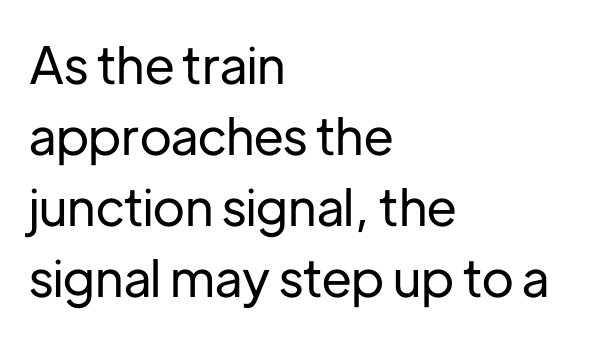
The image shows 51 px sans-serif type, upright; set left-aligned, normal line spacing (1.39x), normal letter spacing, not underlined; low stroke contrast and a medium x-height.
